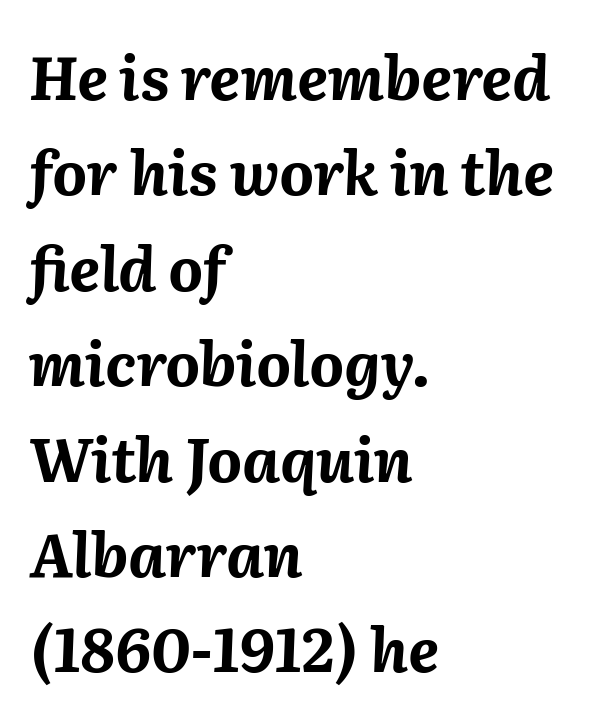
Q: Is the text bold? A: Yes.
Q: Is the text italic (slanted)? A: Yes, it leans right by about 2 degrees.
Q: Is the text underlined? A: No.
Q: How is the paragraph aligned? A: Left-aligned.
Q: Is the spacing between letters normal or unusually wide? A: Normal.
Q: Is the spacing between lines tight, normal or loose? A: Normal.
Q: Width (condensed, normal, or wide)? A: Normal.
Q: Stroke contrast? A: Medium.
Q: x-height? A: Medium.
Q: Monospaced? A: No.
